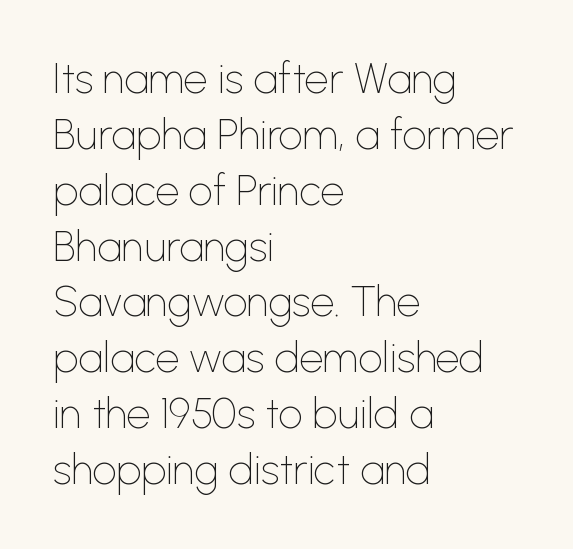
Q: Is the text bold? A: No.
Q: Is the text italic (slanted)? A: No, it is upright.
Q: Is the typeface a serif or a sans-serif typeface? A: Sans-serif.
Q: Is the text underlined? A: No.
Q: How is the paragraph aligned? A: Left-aligned.
Q: Is the spacing between letters normal or unusually wide? A: Normal.
Q: Is the spacing between lines tight, normal or loose? A: Normal.
Q: Width (condensed, normal, or wide)? A: Normal.
Q: Stroke contrast? A: Low.
Q: x-height? A: Medium.
Q: Monospaced? A: No.
